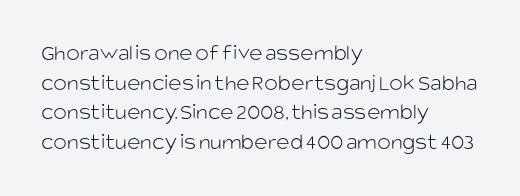
The lines sit at an ordinary, default distance from one another. The rag falls on the right side of this text block. The characters are drawn with everyday or finer stroke widths. Descender tails drop into unmarked territory.
